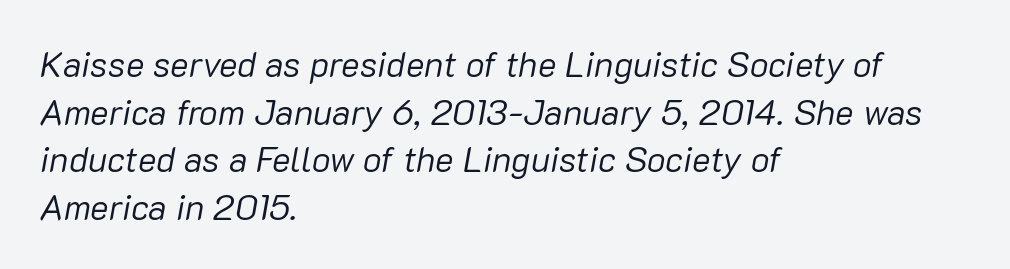
The lettering tilts uniformly, giving the passage an italic look. Summary of vertical rhythm: regular, with standard interline spacing. Horizontal alignment here is leftward, the default for most running prose. Decoration check: the copy has no underline. These lines are rendered in a variable-pitch font. Heft: none added — not bold.
